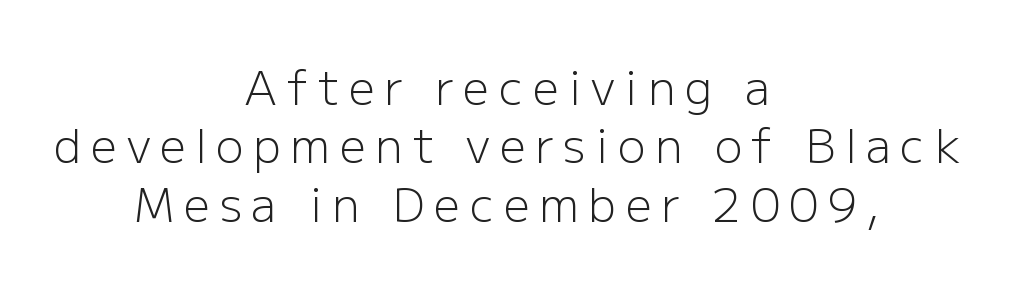
{"serif": "no", "italic": "no", "bold": "no", "weight": "light", "width": "normal", "stroke_contrast": "low", "x_height": "medium", "monospaced": "no", "underline": "no", "align": "center", "line_spacing": "normal", "line_spacing_ratio": 1.27, "letter_spacing": "wide", "letter_spacing_em": 0.21, "glyph_px": 46}
